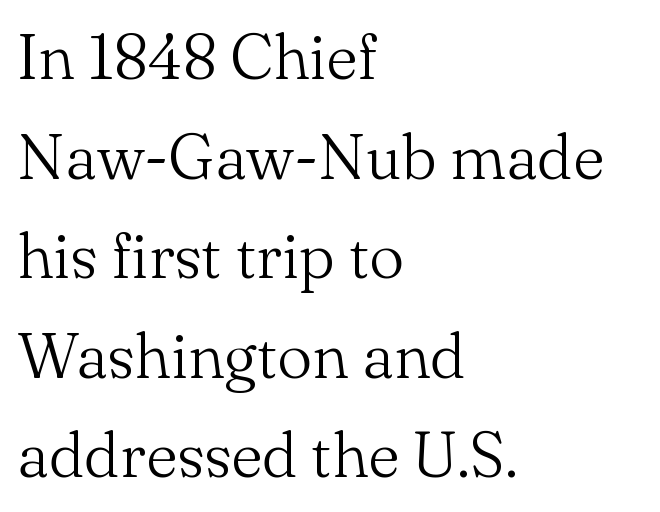
The image shows 63 px light serif type, upright; set left-aligned, normal line spacing (1.58x), normal letter spacing, not underlined; medium stroke contrast and a small x-height.
